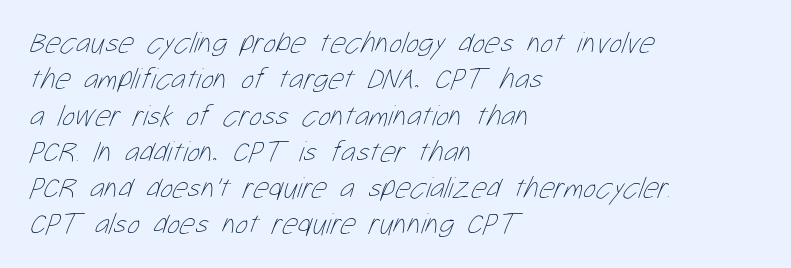
The gaps between neighbouring characters are ordinary and unremarkable. These lines stack with their left ends in a neat column. The weight tops out at a normal text grade. A bare baseline throughout the passage. Looks like regular typesetting: each glyph gets only the width it needs.
